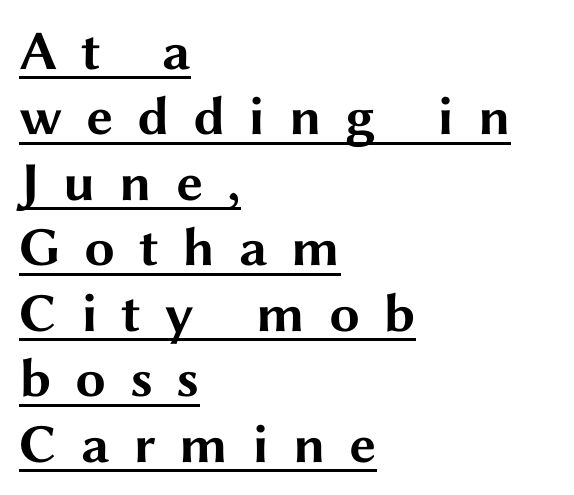
The image shows 55 px bold, wide sans-serif type, upright; set left-aligned, line spacing 1.19x, unusually wide letter spacing (+0.43 em), underlined; medium stroke contrast and a medium x-height.
